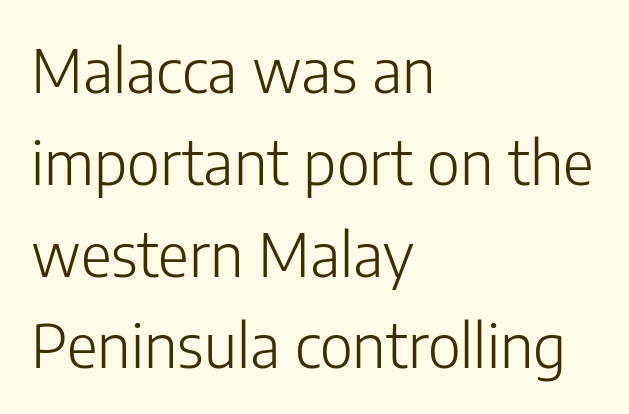
The image shows 60 px light sans-serif type, upright; set left-aligned, normal line spacing (1.53x), normal letter spacing, not underlined; low stroke contrast and a medium x-height.
